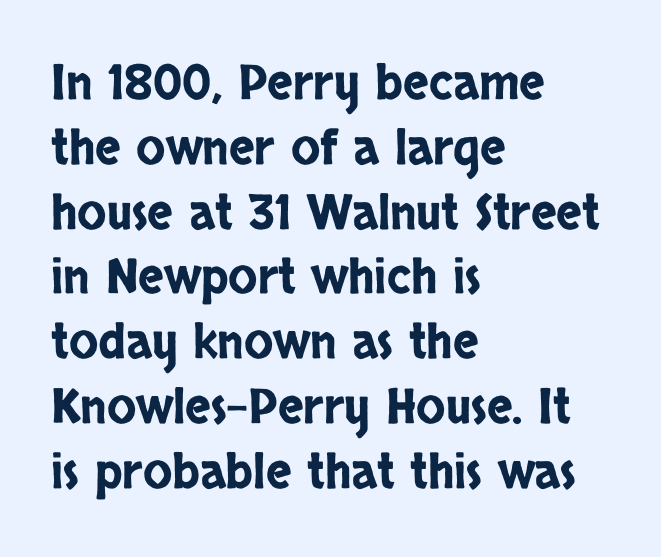
The image shows 48 px condensed sans-serif type, upright; set left-aligned, normal line spacing (1.35x), normal letter spacing, not underlined; low stroke contrast and a large x-height.
